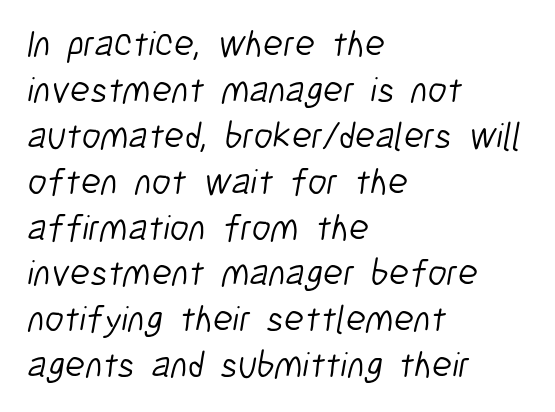
{"serif": "no", "bold": "no", "weight": "light", "width": "condensed", "stroke_contrast": "low", "x_height": "medium", "monospaced": "no", "underline": "no", "align": "left", "line_spacing_ratio": 1.24, "letter_spacing": "normal", "letter_spacing_em": 0.0, "glyph_px": 37}
